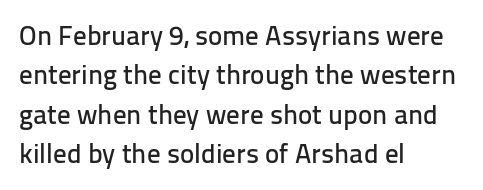
The image shows 27 px text type, upright; set left-aligned, normal line spacing (1.46x), normal letter spacing, not underlined.
